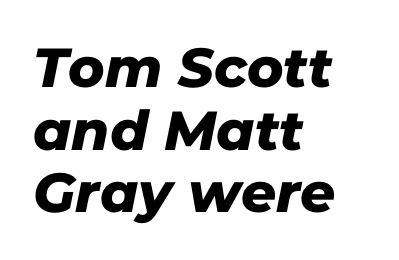
Does the type have serifs? No, each stem ends abruptly. Has an underline been added? It has not. Each letter keeps its own natural width here, so spacing adapts to shape. The letterforms sit shoulder to shoulder at normal distance.
